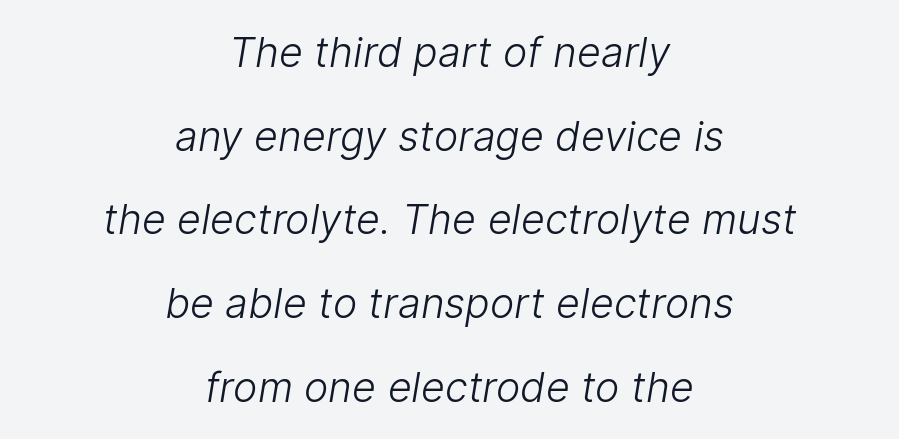
Line starts and ends both wander, symmetrically. The weight would be labelled regular, book, light, or lighter still. Students, observe: this is what heavily led, spacious text looks like. Proportional: the letters do not fall into vertical columns.
